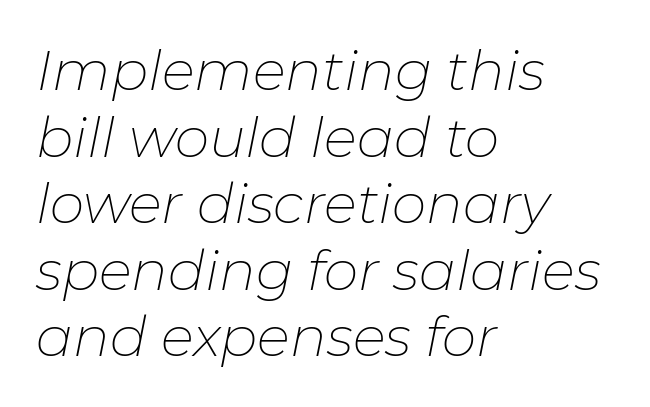
{"italic": "yes", "lean": "right", "slant_degrees": 11, "bold": "no", "weight": "thin", "width": "normal", "stroke_contrast": "low", "x_height": "medium", "monospaced": "no", "underline": "no", "align": "left", "line_spacing_ratio": 1.21, "letter_spacing": "normal", "letter_spacing_em": 0.0, "glyph_px": 55}
